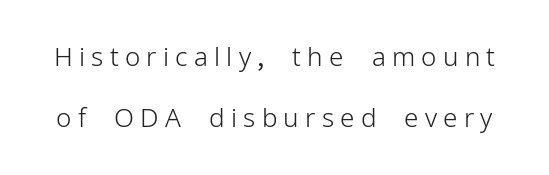
Q: Is the text bold? A: No.
Q: Is the text italic (slanted)? A: No, it is upright.
Q: Is the text underlined? A: No.
Q: Is the spacing between letters normal or unusually wide? A: Unusually wide.
Q: Is the spacing between lines tight, normal or loose? A: Loose.
